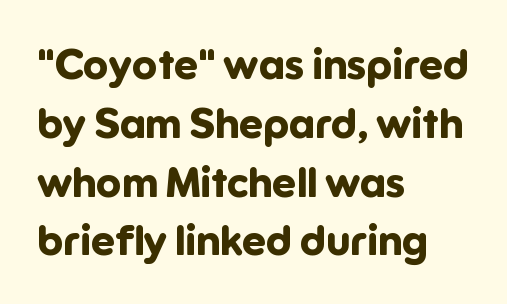
{"serif": "no", "italic": "no", "bold": "yes", "weight": "bold", "width": "normal", "stroke_contrast": "low", "x_height": "medium", "monospaced": "no", "underline": "no", "align": "left", "line_spacing": "normal", "line_spacing_ratio": 1.4, "letter_spacing": "normal", "letter_spacing_em": 0.0, "glyph_px": 42}
